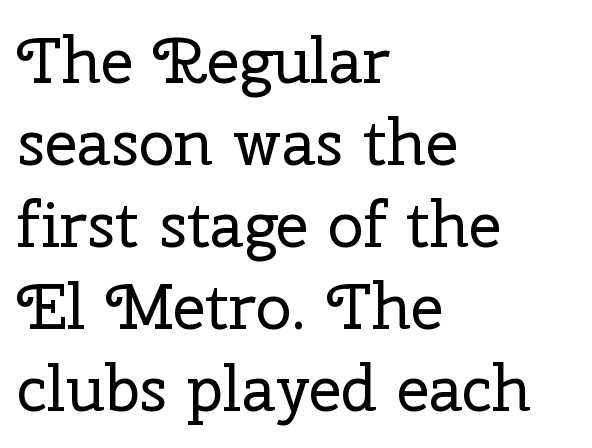
The image shows 64 px regular-weight serif type, upright; set left-aligned, normal line spacing (1.28x), normal letter spacing, not underlined; low stroke contrast and a medium x-height.
